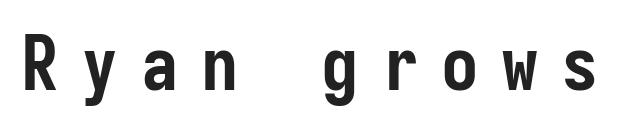
The image shows 75 px semibold, condensed sans-serif type, upright, monospaced; set unusually wide letter spacing (+0.3 em), not underlined; low stroke contrast and a medium x-height.
